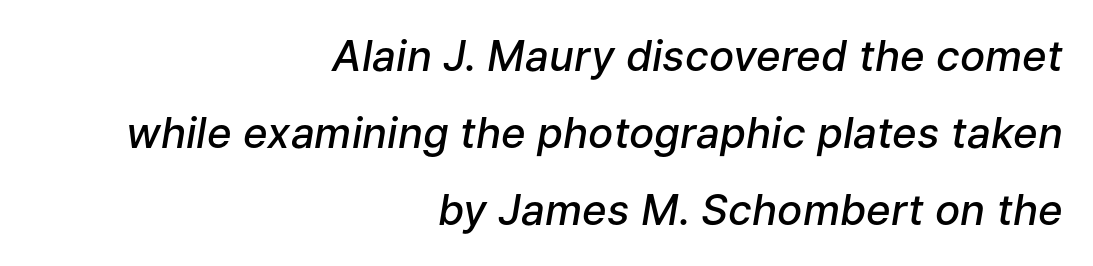
{"italic": "yes", "lean": "right", "slant_degrees": 9, "bold": "semi", "weight": "semibold", "width": "normal", "stroke_contrast": "low", "x_height": "medium", "monospaced": "no", "underline": "no", "align": "right", "line_spacing_ratio": 1.83, "letter_spacing": "normal", "letter_spacing_em": 0.0, "glyph_px": 42}
